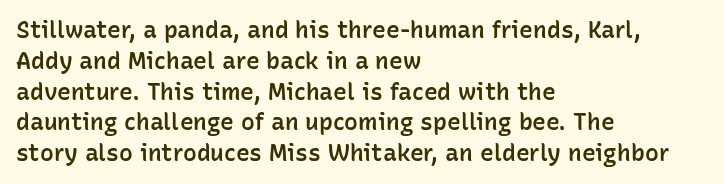
Whoever set this chose a conventional vertical rhythm. There is no visible air inserted between adjacent glyphs. Where is the straight margin? On the left. Type without underlining. The specimen reads as upright at a glance. The typesetting leans somewhat heavy: a semibold.
